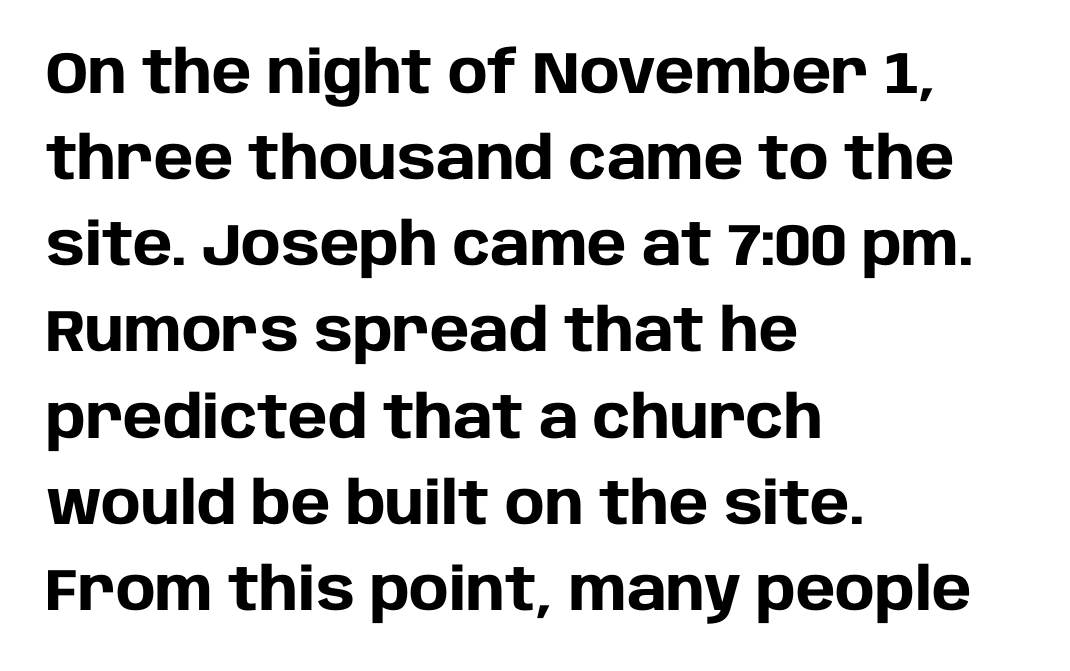
{"serif": "no", "italic": "no", "bold": "yes", "weight": "heavy", "width": "normal", "stroke_contrast": "low", "x_height": "large", "monospaced": "no", "underline": "no", "align": "left", "line_spacing": "normal", "line_spacing_ratio": 1.46, "letter_spacing": "normal", "letter_spacing_em": 0.0, "glyph_px": 59}
